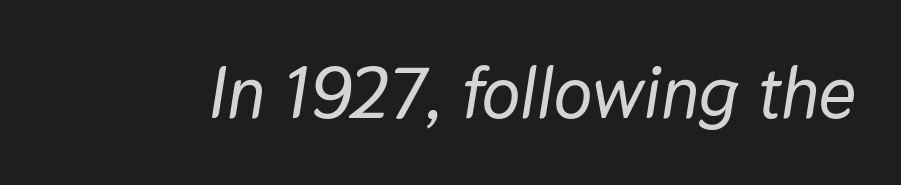
{"italic": "yes", "lean": "right", "slant_degrees": 9, "width": "normal", "stroke_contrast": "low", "x_height": "medium", "monospaced": "no", "underline": "no", "letter_spacing": "normal", "letter_spacing_em": 0.0, "glyph_px": 72}
